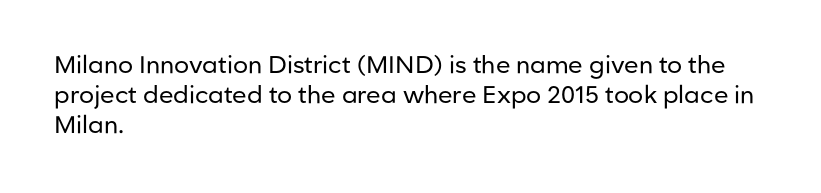
{"italic": "no", "bold": "no", "underline": "no", "align": "left", "line_spacing": "normal", "line_spacing_ratio": 1.25, "letter_spacing": "normal", "letter_spacing_em": 0.0, "glyph_px": 24}
